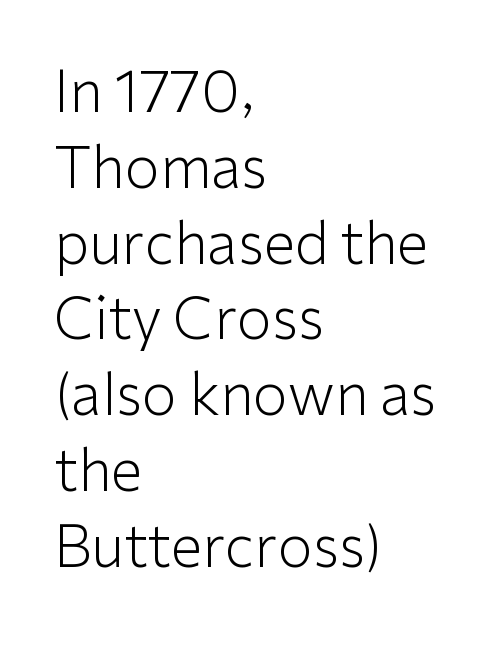
The image shows 57 px light sans-serif type, upright; set left-aligned, normal line spacing (1.33x), normal letter spacing, not underlined; low stroke contrast and a medium x-height.
